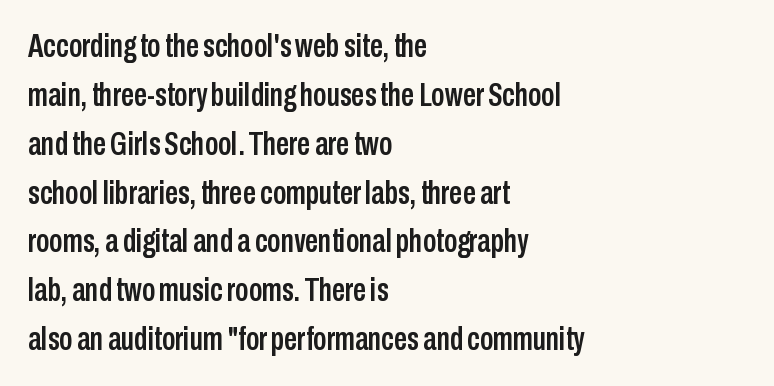
Q: Is the text italic (slanted)? A: No, it is upright.
Q: Is the typeface a serif or a sans-serif typeface? A: Sans-serif.
Q: Is the text underlined? A: No.
Q: How is the paragraph aligned? A: Left-aligned.
Q: Is the spacing between letters normal or unusually wide? A: Normal.
Q: Is the spacing between lines tight, normal or loose? A: Normal.
Q: Width (condensed, normal, or wide)? A: Condensed.
Q: Stroke contrast? A: Low.
Q: x-height? A: Medium.
Q: Monospaced? A: No.
